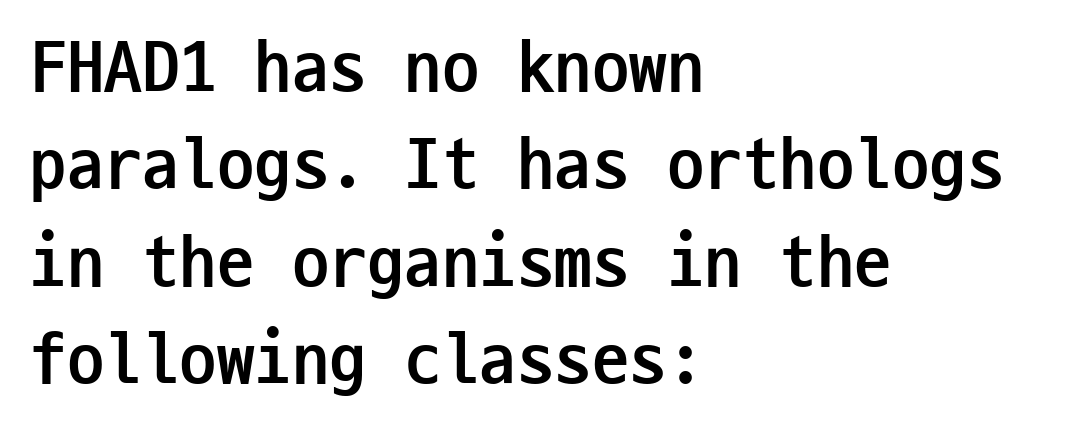
Q: Is the text bold? A: Yes.
Q: Is the text italic (slanted)? A: No, it is upright.
Q: Is the typeface a serif or a sans-serif typeface? A: Sans-serif.
Q: Is the text underlined? A: No.
Q: How is the paragraph aligned? A: Left-aligned.
Q: Is the spacing between letters normal or unusually wide? A: Normal.
Q: Is the spacing between lines tight, normal or loose? A: Normal.
Q: Width (condensed, normal, or wide)? A: Condensed.
Q: Stroke contrast? A: Low.
Q: x-height? A: Medium.
Q: Monospaced? A: Yes.
